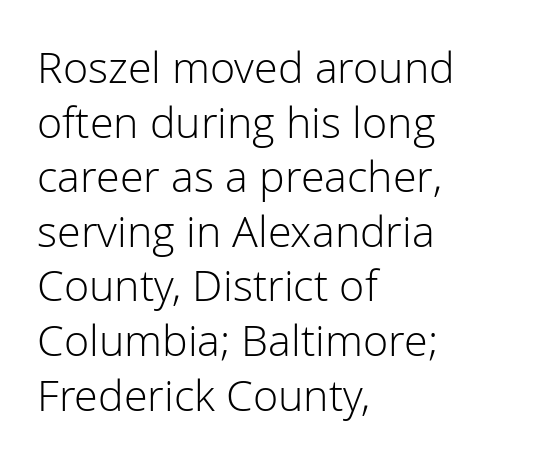
A classic flush-left, rag-right setting is used for this passage. Underline: absent. Stem width sits at or under what a default text font uses. Each letter keeps its own natural width here, so spacing adapts to shape. Serifs: no, the terminals of the letterforms are clean. One glance says typical: line gaps are just what's usual.
